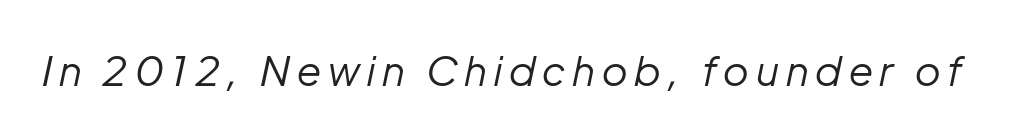
Q: Is the text bold? A: No.
Q: Is the text italic (slanted)? A: Yes, it leans right by about 12 degrees.
Q: Is the text underlined? A: No.
Q: Width (condensed, normal, or wide)? A: Normal.
Q: Stroke contrast? A: Low.
Q: x-height? A: Medium.
Q: Monospaced? A: No.
